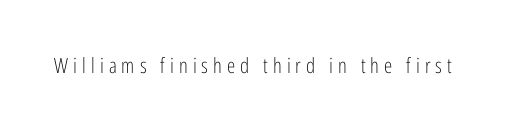
Q: Is the text bold? A: No.
Q: Is the text italic (slanted)? A: No, it is upright.
Q: Is the text underlined? A: No.
Q: Is the spacing between letters normal or unusually wide? A: Unusually wide.
